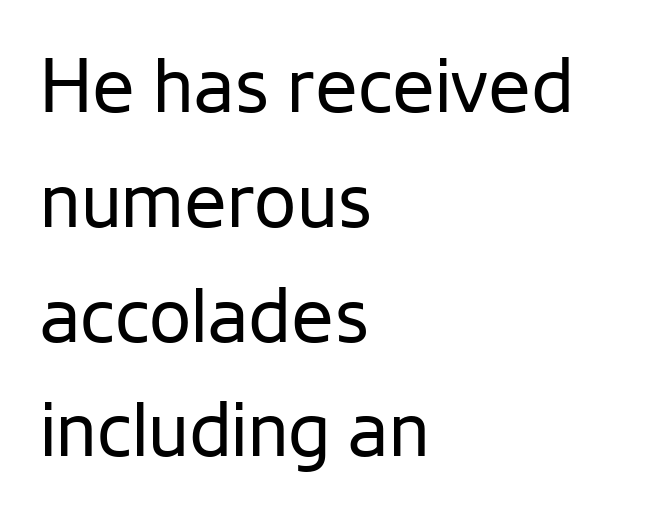
The image shows 76 px regular-weight sans-serif type, upright; set left-aligned, normal line spacing (1.51x), normal letter spacing, not underlined; low stroke contrast and a medium x-height.
